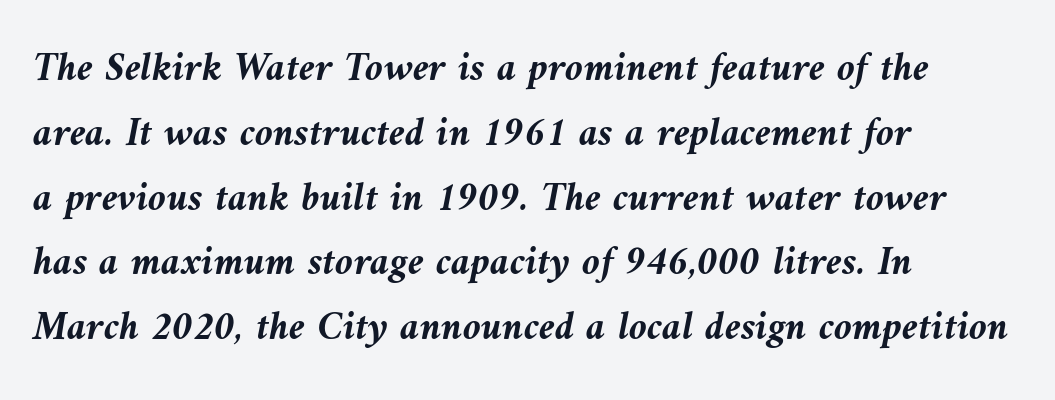
How are the letters spaced? Ordinarily, with no added tracking. The rendering uses natural spacing where letterforms have individual widths. Heavy, bold letterforms. Leading matches the norm, producing a regular column.
